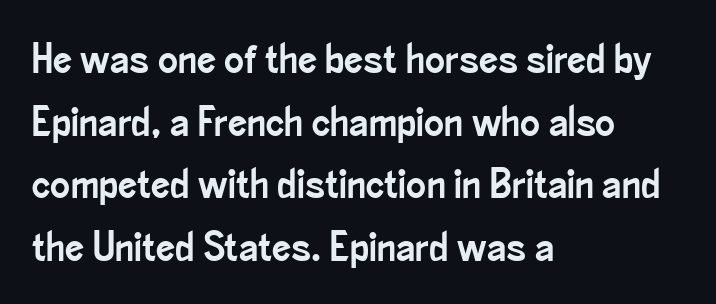
The image shows 42 px condensed sans-serif type, upright; set left-aligned, normal line spacing (1.49x), normal letter spacing, not underlined; low stroke contrast and a small x-height.
